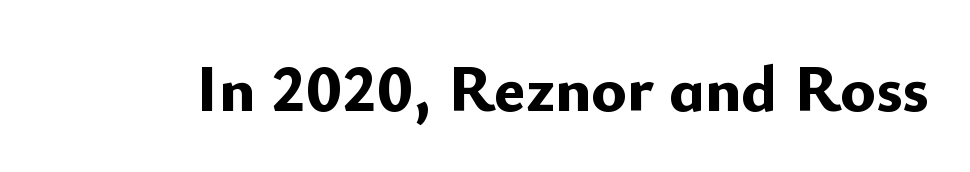
Q: Is the text bold? A: Yes.
Q: Is the text italic (slanted)? A: No, it is upright.
Q: Is the typeface a serif or a sans-serif typeface? A: Sans-serif.
Q: Is the text underlined? A: No.
Q: Is the spacing between letters normal or unusually wide? A: Normal.
Q: Width (condensed, normal, or wide)? A: Normal.
Q: Stroke contrast? A: Low.
Q: x-height? A: Small.
Q: Monospaced? A: No.
